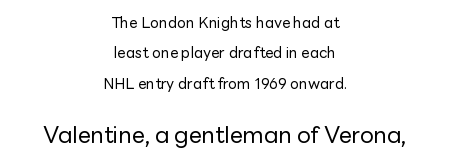
The image shows 23 px text type, upright; set centered, loose line spacing (2.02x), normal letter spacing, not underlined; the second (bottom) block is 1.53x larger.
